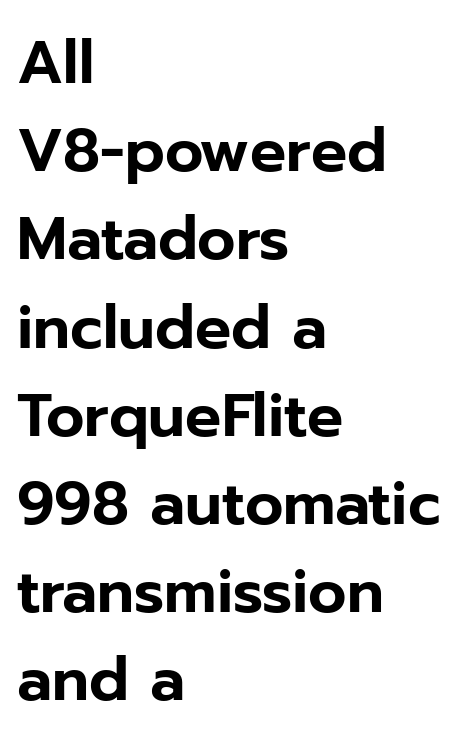
Do the characters align in a grid? No, the font is proportional. The ragged edge is on the right, which tells us the setting is flush left. The typeface chosen for these lines omits serifs. You can tell it's not italic because the verticals are truly vertical.
